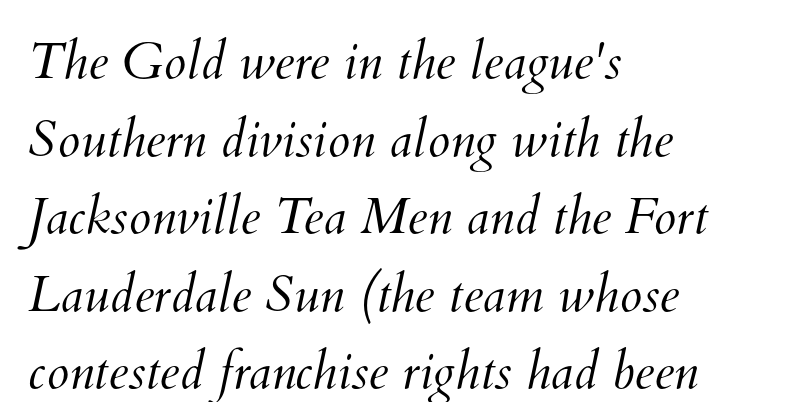
Q: Is the text bold? A: No.
Q: Is the text underlined? A: No.
Q: How is the paragraph aligned? A: Left-aligned.
Q: Is the spacing between letters normal or unusually wide? A: Normal.
Q: Is the spacing between lines tight, normal or loose? A: Normal.
Q: Width (condensed, normal, or wide)? A: Normal.
Q: Stroke contrast? A: Medium.
Q: x-height? A: Small.
Q: Monospaced? A: No.
